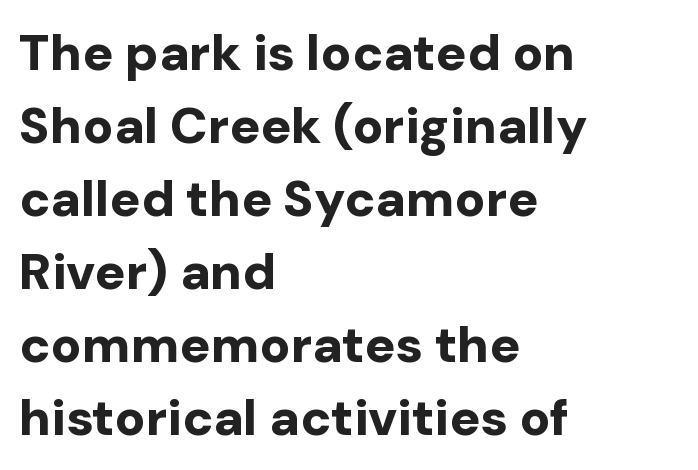
{"serif": "no", "italic": "no", "bold": "yes", "weight": "bold", "width": "normal", "stroke_contrast": "low", "x_height": "medium", "monospaced": "no", "underline": "no", "align": "left", "line_spacing": "normal", "line_spacing_ratio": 1.43, "letter_spacing": "normal", "letter_spacing_em": 0.0, "glyph_px": 51}
